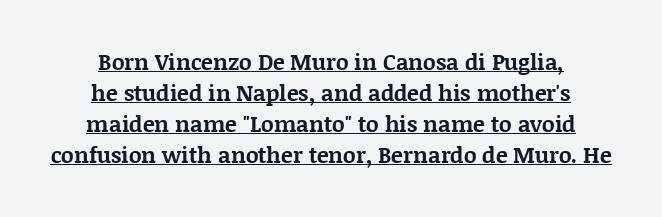
{"italic": "no", "bold": "yes", "underline": "yes", "align": "center", "line_spacing": "normal", "line_spacing_ratio": 1.41, "letter_spacing": "normal", "letter_spacing_em": 0.0, "glyph_px": 22}
